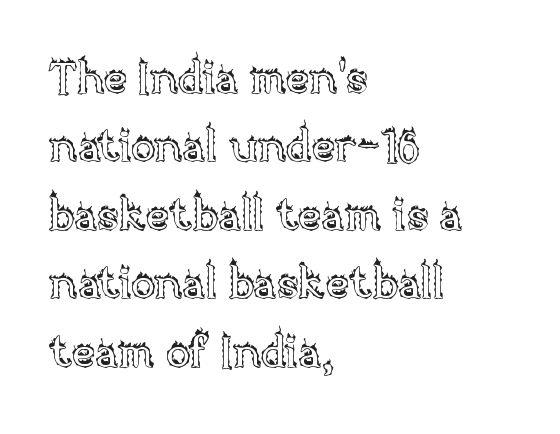
Q: Is the text italic (slanted)? A: No, it is upright.
Q: Is the text underlined? A: No.
Q: How is the paragraph aligned? A: Left-aligned.
Q: Is the spacing between letters normal or unusually wide? A: Normal.
Q: Is the spacing between lines tight, normal or loose? A: Normal.
Q: Width (condensed, normal, or wide)? A: Normal.
Q: x-height? A: Large.
Q: Monospaced? A: No.
